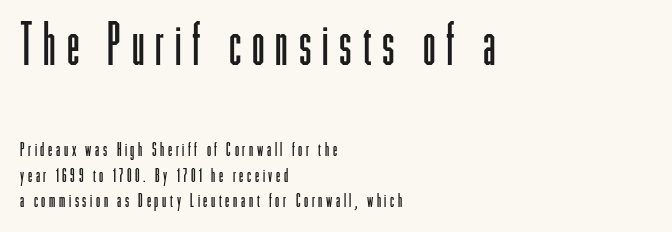
{"serif": "no", "italic": "no", "bold": "no", "weight": "light", "width": "condensed", "stroke_contrast": "low", "x_height": "medium", "monospaced": "no", "underline": "no", "align": "left", "line_spacing": "normal", "line_spacing_ratio": 1.33, "larger_block": "first", "size_ratio": 3.0, "glyph_px": 57}
